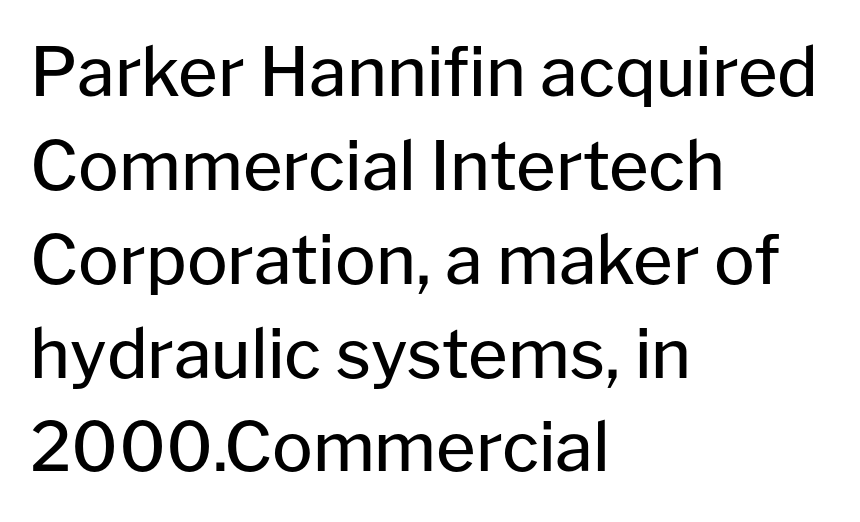
The image shows 68 px regular-weight sans-serif type, upright; set left-aligned, normal line spacing (1.38x), normal letter spacing, not underlined; low stroke contrast and a medium x-height.
